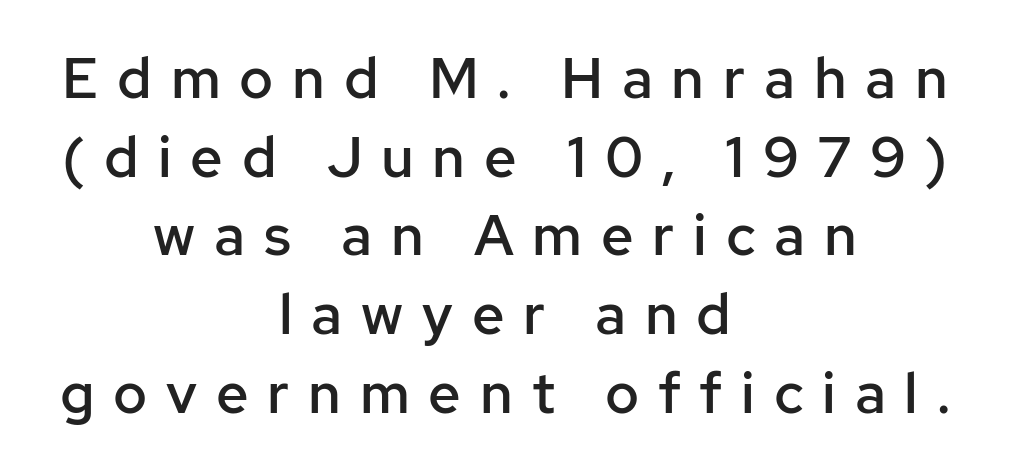
{"serif": "no", "italic": "no", "bold": "semi", "weight": "semibold", "width": "normal", "stroke_contrast": "low", "x_height": "medium", "monospaced": "no", "underline": "no", "align": "center", "line_spacing": "normal", "line_spacing_ratio": 1.38, "letter_spacing": "wide", "letter_spacing_em": 0.33, "glyph_px": 57}
